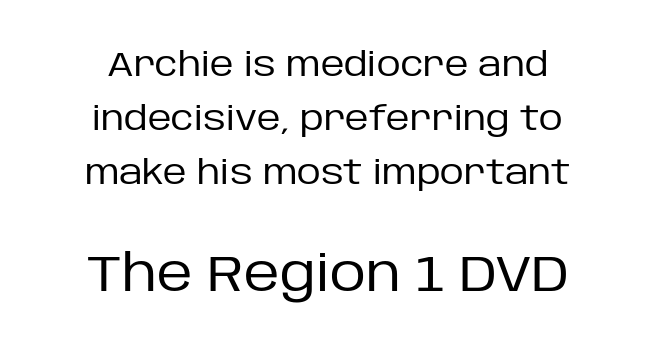
Q: Is the text bold? A: No.
Q: Is the text italic (slanted)? A: No, it is upright.
Q: Is the typeface a serif or a sans-serif typeface? A: Sans-serif.
Q: Is the text underlined? A: No.
Q: How is the paragraph aligned? A: Centered.
Q: Is the spacing between letters normal or unusually wide? A: Normal.
Q: Is the spacing between lines tight, normal or loose? A: Normal.
Q: Which block of text is set in a larger size, the first (top) or the second (bottom)? A: The second (bottom) one.
Q: Width (condensed, normal, or wide)? A: Normal.
Q: Stroke contrast? A: Low.
Q: x-height? A: Large.
Q: Monospaced? A: No.
